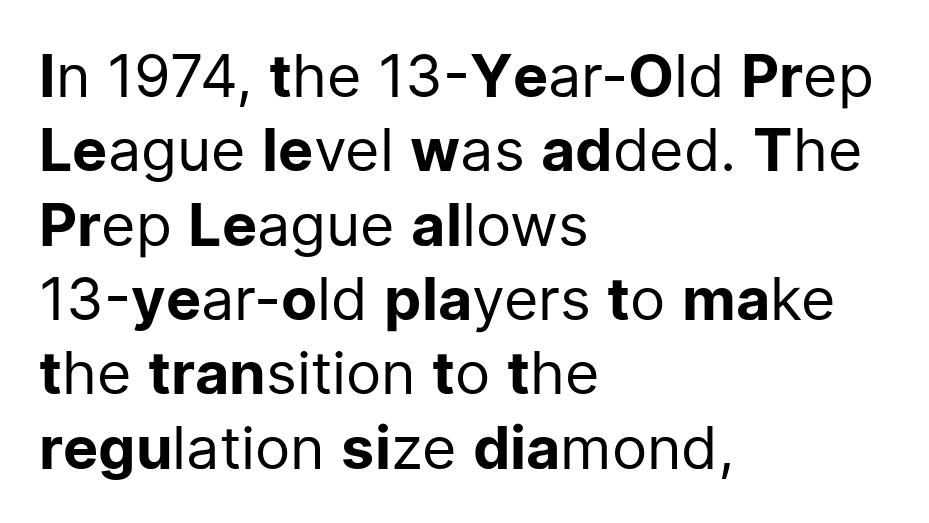
Q: Is the text bold? A: No.
Q: Is the text italic (slanted)? A: No, it is upright.
Q: Is the typeface a serif or a sans-serif typeface? A: Sans-serif.
Q: Is the text underlined? A: No.
Q: How is the paragraph aligned? A: Left-aligned.
Q: Is the spacing between letters normal or unusually wide? A: Normal.
Q: Is the spacing between lines tight, normal or loose? A: Normal.
Q: Width (condensed, normal, or wide)? A: Normal.
Q: Stroke contrast? A: Low.
Q: x-height? A: Medium.
Q: Monospaced? A: No.
